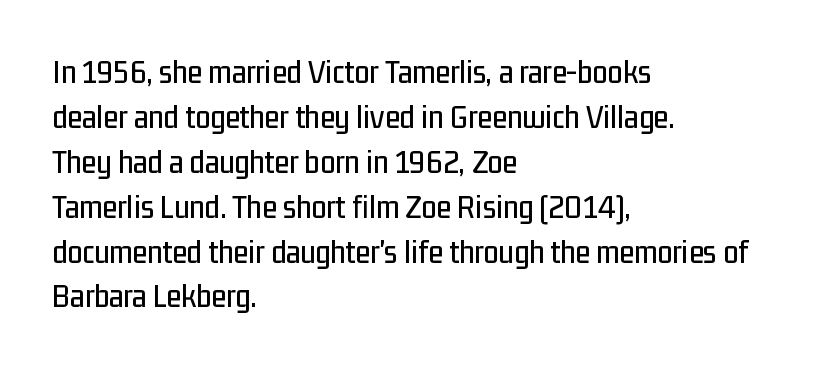
Left-aligned paragraph, ragged on the right. Ordinary non-slanted type is in use. Type style note: lacks serifs. The block of text has a typical density, with ordinary space between rows. Spacing verdict: proportional, widths tailored to each character. Only glyphs here, with clear space below each row.
